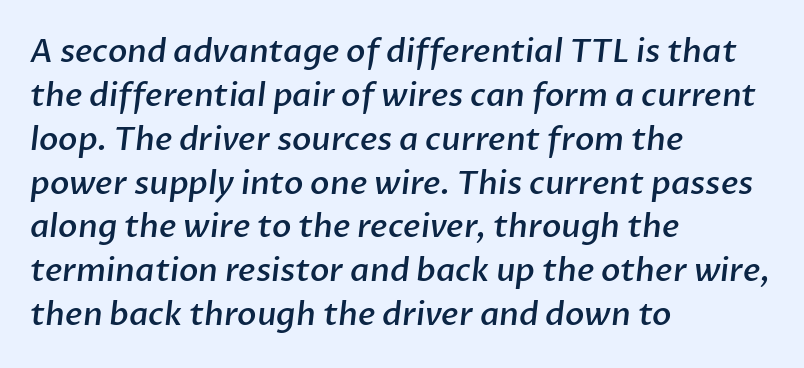
The image shows 32 px semibold sans-serif type; set left-aligned, normal line spacing (1.37x), normal letter spacing, not underlined; low stroke contrast and a medium x-height.
